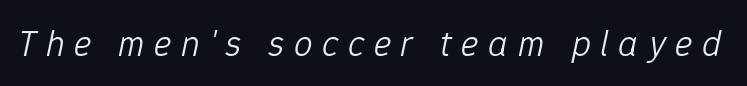
{"italic": "yes", "lean": "right", "slant_degrees": 12, "bold": "no", "weight": "light", "width": "normal", "stroke_contrast": "low", "x_height": "medium", "monospaced": "no", "underline": "no", "letter_spacing": "wide", "letter_spacing_em": 0.26, "glyph_px": 37}
